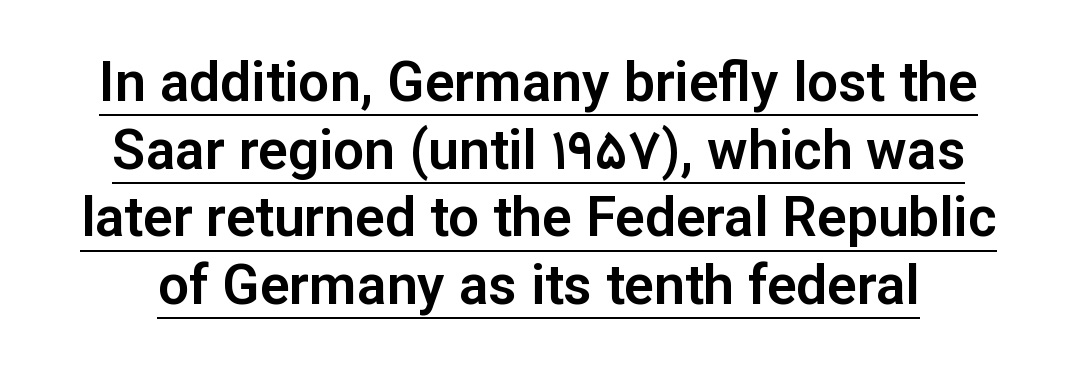
Q: Is the text italic (slanted)? A: No, it is upright.
Q: Is the typeface a serif or a sans-serif typeface? A: Sans-serif.
Q: Is the text underlined? A: Yes.
Q: Is the spacing between letters normal or unusually wide? A: Normal.
Q: Width (condensed, normal, or wide)? A: Normal.
Q: Stroke contrast? A: Low.
Q: x-height? A: Medium.
Q: Monospaced? A: No.
